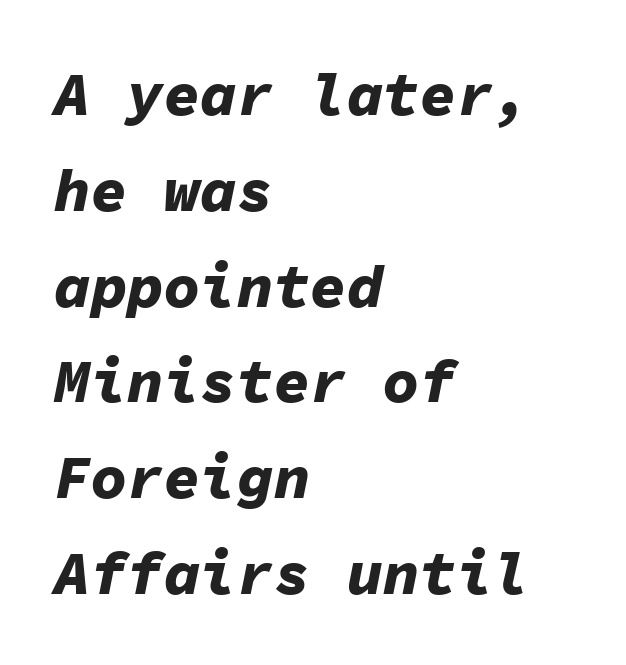
The image shows 61 px bold type, italic (leaning right), monospaced; set left-aligned, normal line spacing (1.57x), normal letter spacing, not underlined; low stroke contrast and a medium x-height.
